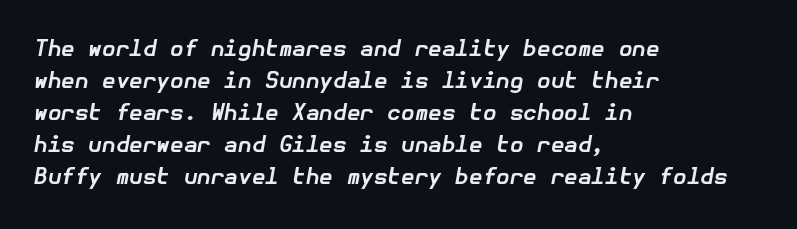
The image shows 22 px bold type, italic (leaning right); set left-aligned, normal line spacing (1.46x), normal letter spacing, not underlined.
